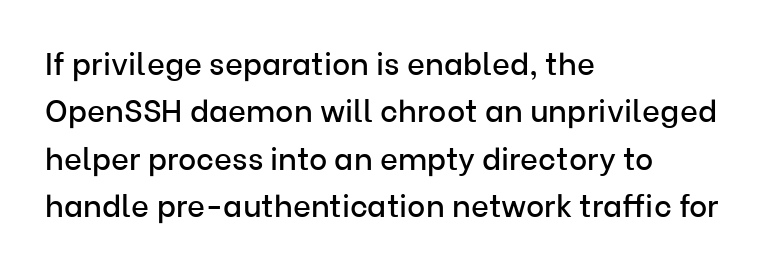
Q: Is the text italic (slanted)? A: No, it is upright.
Q: Is the typeface a serif or a sans-serif typeface? A: Sans-serif.
Q: Is the text underlined? A: No.
Q: How is the paragraph aligned? A: Left-aligned.
Q: Is the spacing between letters normal or unusually wide? A: Normal.
Q: Is the spacing between lines tight, normal or loose? A: Normal.
Q: Width (condensed, normal, or wide)? A: Normal.
Q: Stroke contrast? A: Low.
Q: x-height? A: Medium.
Q: Monospaced? A: No.
